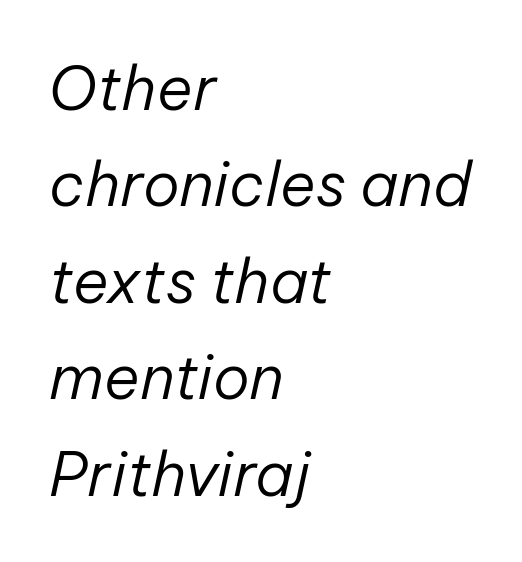
The image shows 61 px regular-weight type, italic (leaning right); set left-aligned, normal line spacing (1.58x), normal letter spacing, not underlined; low stroke contrast and a medium x-height.
